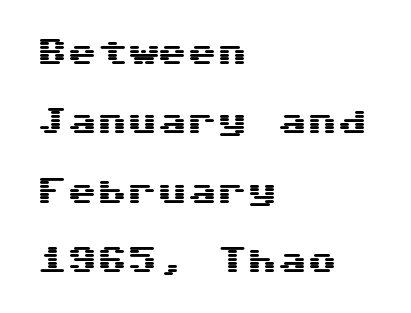
The image shows 30 px wide sans-serif type, upright; set left-aligned, loose line spacing (2.31x), normal letter spacing, not underlined; medium stroke contrast and a medium x-height.
